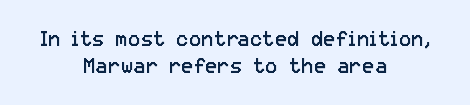
The image shows 21 px text type, upright; set centered, normal line spacing (1.27x), normal letter spacing, not underlined.
